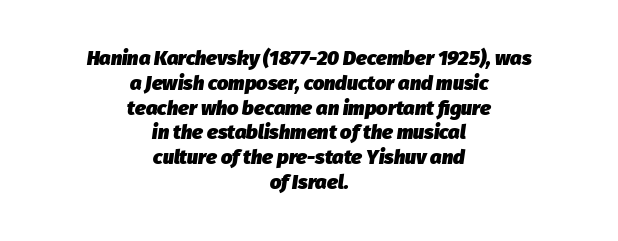
{"italic": "yes", "lean": "right", "slant_degrees": 8, "bold": "yes", "underline": "no", "align": "center", "line_spacing_ratio": 1.24, "letter_spacing": "normal", "letter_spacing_em": 0.0, "glyph_px": 20}
